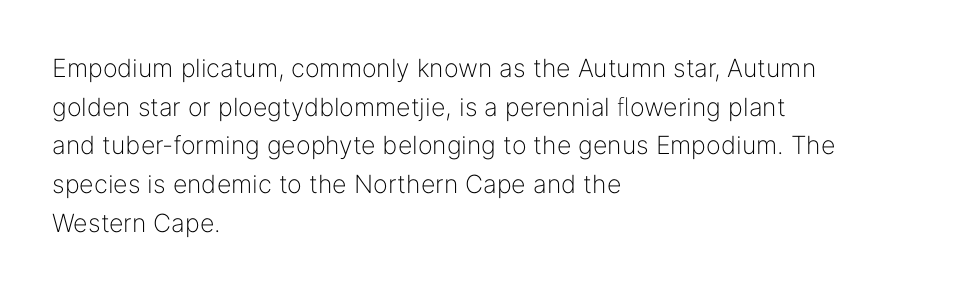
{"italic": "no", "bold": "no", "underline": "no", "align": "left", "line_spacing": "normal", "line_spacing_ratio": 1.55, "letter_spacing": "normal", "letter_spacing_em": 0.0, "glyph_px": 25}
